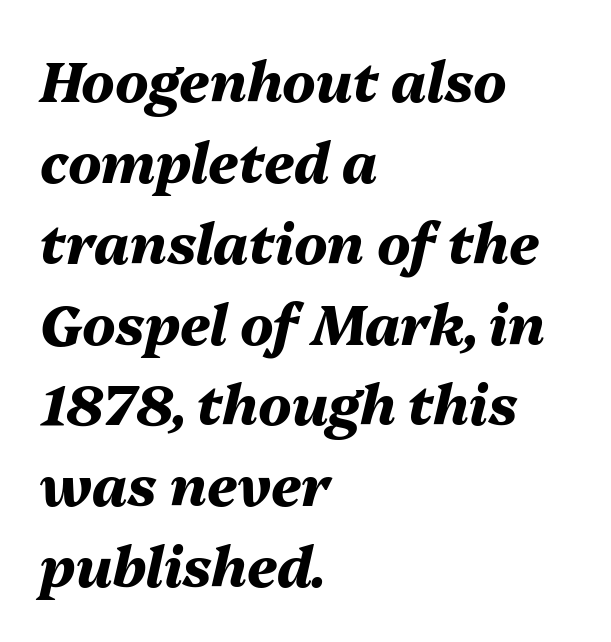
The image shows 55 px heavy type, italic (leaning right); set left-aligned, normal line spacing (1.47x), normal letter spacing, not underlined; medium stroke contrast and a medium x-height.
